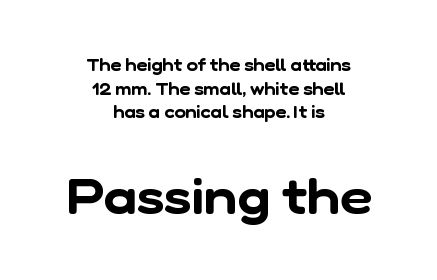
Every row of glyphs is offset so its center matches the block's center. The composition opens small and finishes big. Regarding leading, the lines here are spaced in the standard way. Looks like regular typesetting: each glyph gets only the width it needs.
